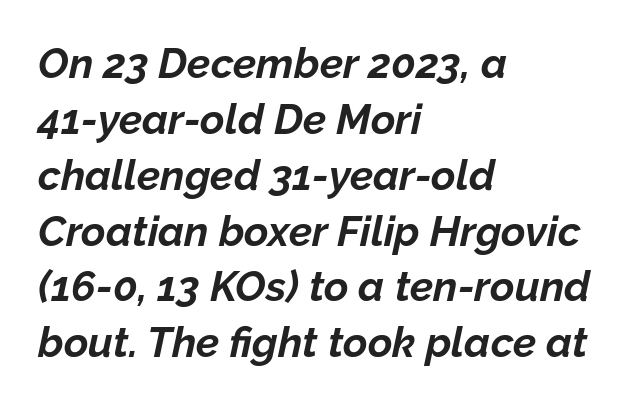
Q: Is the text bold? A: Yes.
Q: Is the text italic (slanted)? A: Yes, it leans right by about 12 degrees.
Q: Is the text underlined? A: No.
Q: How is the paragraph aligned? A: Left-aligned.
Q: Is the spacing between letters normal or unusually wide? A: Normal.
Q: Is the spacing between lines tight, normal or loose? A: Normal.
Q: Width (condensed, normal, or wide)? A: Normal.
Q: Stroke contrast? A: Low.
Q: x-height? A: Medium.
Q: Monospaced? A: No.
